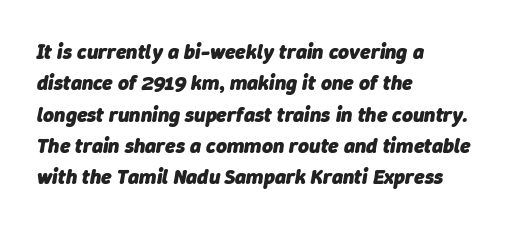
Emphasis by weight is at full strength: bold. Descender tails drop into unmarked territory. Glyph-to-glyph distance matches everyday printed text. Is the block centered? No — it sits flush against the left margin.
